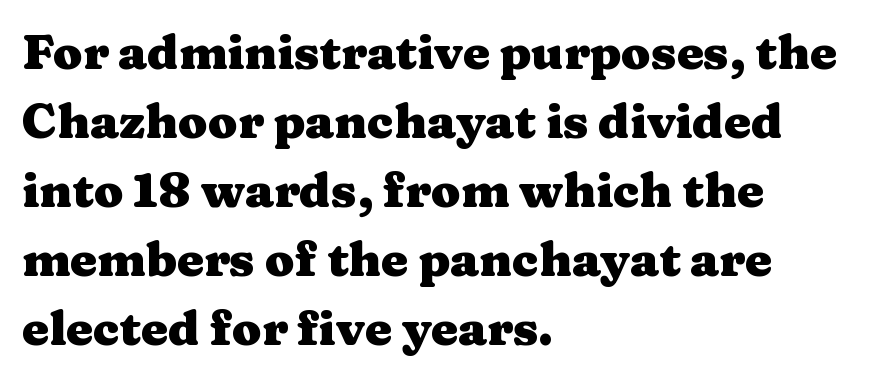
{"serif": "yes", "italic": "no", "bold": "yes", "weight": "heavy", "width": "wide", "stroke_contrast": "medium", "x_height": "medium", "monospaced": "no", "underline": "no", "align": "left", "line_spacing": "normal", "line_spacing_ratio": 1.44, "letter_spacing": "normal", "letter_spacing_em": 0.0, "glyph_px": 48}
